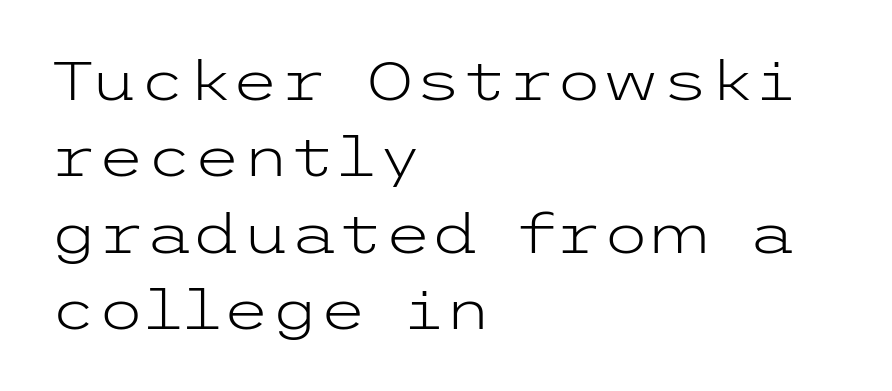
The image shows 55 px light, wide sans-serif type, upright; set left-aligned, normal line spacing (1.39x), normal letter spacing, not underlined; low stroke contrast and a medium x-height.
